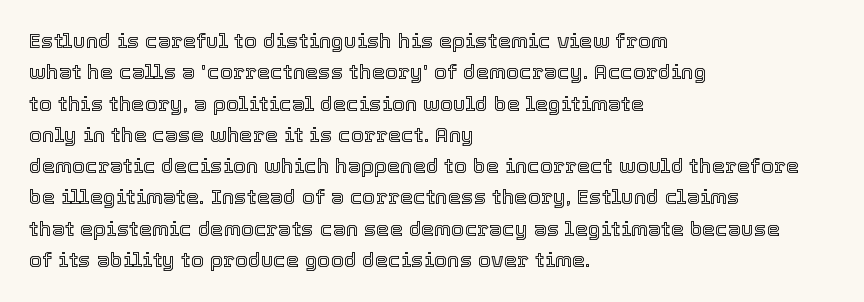
Q: Is the text italic (slanted)? A: No, it is upright.
Q: Is the text underlined? A: No.
Q: How is the paragraph aligned? A: Left-aligned.
Q: Is the spacing between letters normal or unusually wide? A: Normal.
Q: Is the spacing between lines tight, normal or loose? A: Normal.
